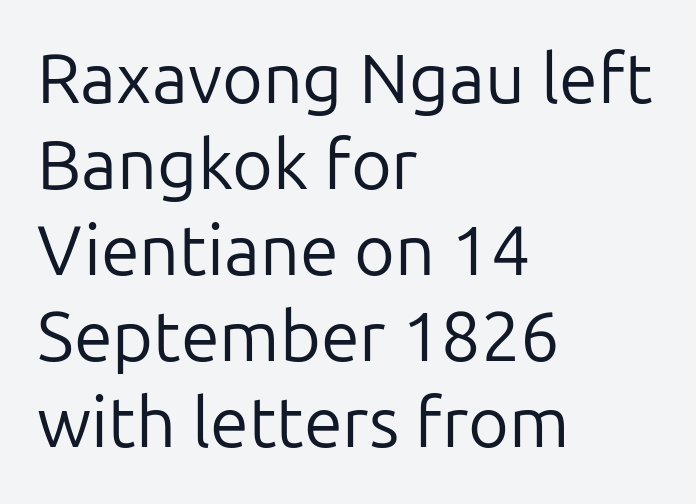
Each letter keeps its own natural width here, so spacing adapts to shape. No italicization has been applied; the sample stays upright. The glyphs in this specimen are sans serif. Unmarked baselines from the first word to the last. Visually the block forms a straight wall on the left and a jagged coastline on the right.
